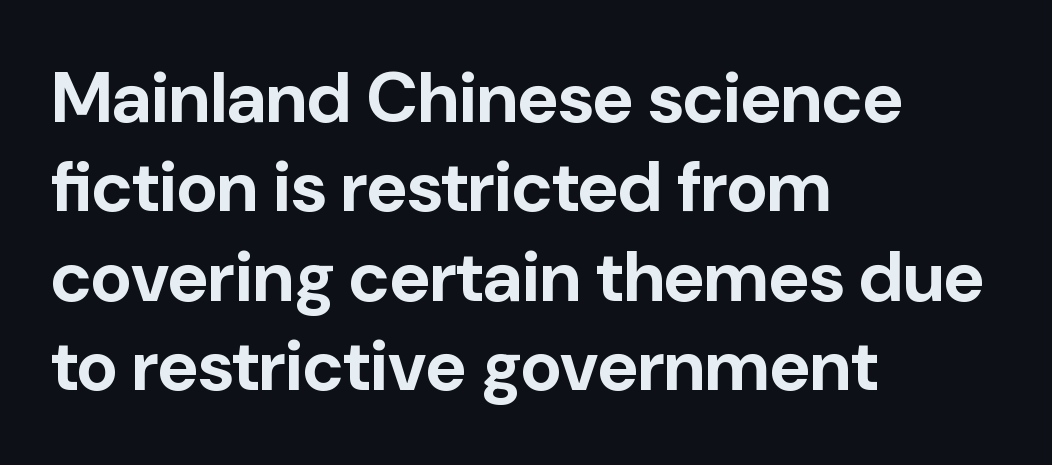
{"serif": "no", "italic": "no", "bold": "yes", "weight": "bold", "width": "normal", "stroke_contrast": "low", "x_height": "medium", "monospaced": "no", "underline": "no", "align": "left", "line_spacing": "normal", "line_spacing_ratio": 1.26, "letter_spacing": "normal", "letter_spacing_em": 0.0, "glyph_px": 71}
